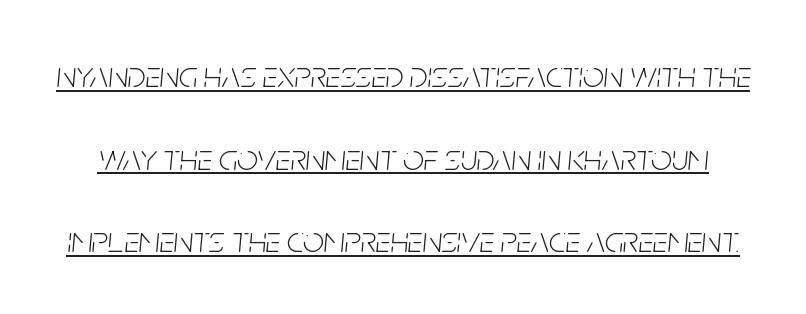
Q: Is the text bold? A: No.
Q: Is the text italic (slanted)? A: Yes, it leans right by about 5 degrees.
Q: Is the text underlined? A: Yes.
Q: Is the spacing between letters normal or unusually wide? A: Normal.
Q: Is the spacing between lines tight, normal or loose? A: Loose.
Q: Width (condensed, normal, or wide)? A: Condensed.
Q: Stroke contrast? A: Low.
Q: x-height? A: Large.
Q: Monospaced? A: No.
